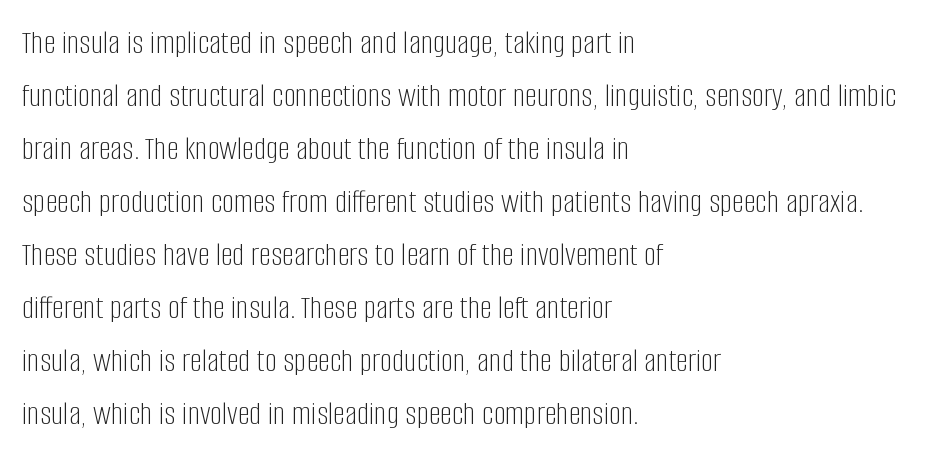
{"serif": "no", "italic": "no", "bold": "no", "weight": "light", "width": "condensed", "stroke_contrast": "low", "x_height": "large", "monospaced": "no", "underline": "no", "align": "left", "line_spacing": "normal", "line_spacing_ratio": 1.56, "letter_spacing": "normal", "letter_spacing_em": 0.0, "glyph_px": 34}
